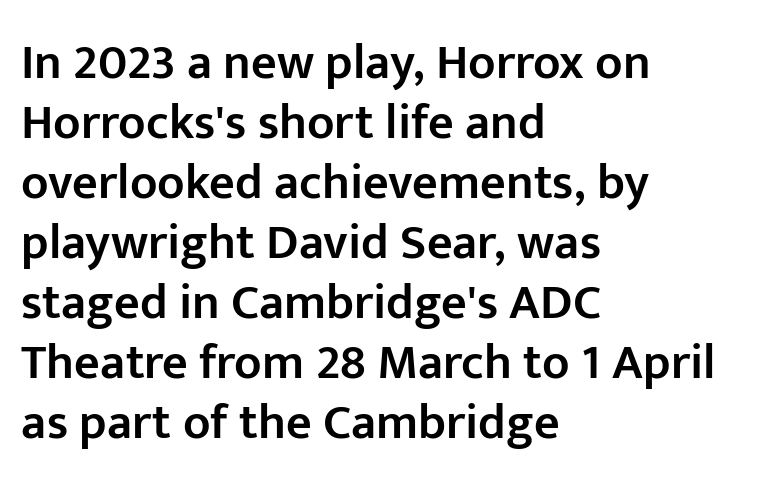
{"serif": "no", "italic": "no", "bold": "semi", "weight": "semibold", "width": "normal", "stroke_contrast": "low", "x_height": "medium", "monospaced": "no", "underline": "no", "align": "left", "line_spacing_ratio": 1.2, "letter_spacing": "normal", "letter_spacing_em": 0.0, "glyph_px": 50}
